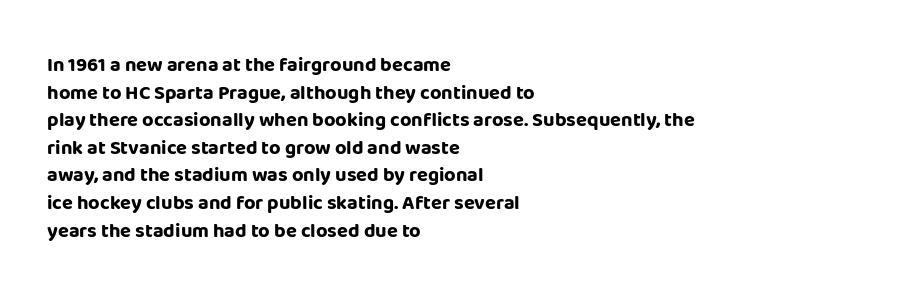
{"italic": "no", "bold": "yes", "underline": "no", "align": "left", "line_spacing": "normal", "line_spacing_ratio": 1.38, "letter_spacing": "normal", "letter_spacing_em": 0.0, "glyph_px": 20}
